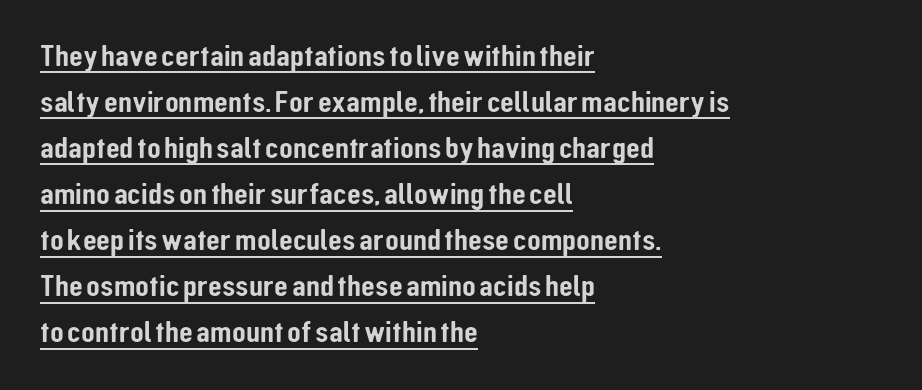
Does the lettering tilt? It doesn't — this is upright. Left-aligned paragraph, ragged on the right. Whoever set this chose a conventional vertical rhythm. The line texture is even and compact thanks to regular tracking. Do the characters align in a grid? No, the font is proportional.
